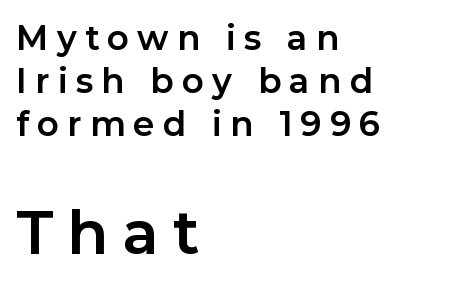
Q: Is the text bold? A: Yes.
Q: Is the text italic (slanted)? A: No, it is upright.
Q: Is the typeface a serif or a sans-serif typeface? A: Sans-serif.
Q: Is the text underlined? A: No.
Q: How is the paragraph aligned? A: Left-aligned.
Q: Is the spacing between letters normal or unusually wide? A: Unusually wide.
Q: Is the spacing between lines tight, normal or loose? A: Normal.
Q: Which block of text is set in a larger size, the first (top) or the second (bottom)? A: The second (bottom) one.
Q: Width (condensed, normal, or wide)? A: Normal.
Q: Stroke contrast? A: Low.
Q: x-height? A: Medium.
Q: Monospaced? A: No.
